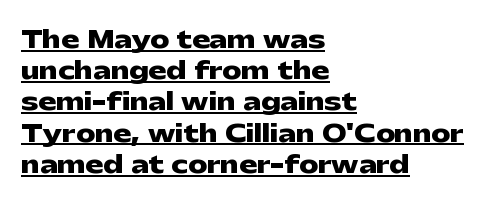
{"italic": "no", "bold": "yes", "underline": "yes", "align": "left", "line_spacing": "normal", "line_spacing_ratio": 1.3, "letter_spacing": "normal", "letter_spacing_em": 0.0, "glyph_px": 24}
